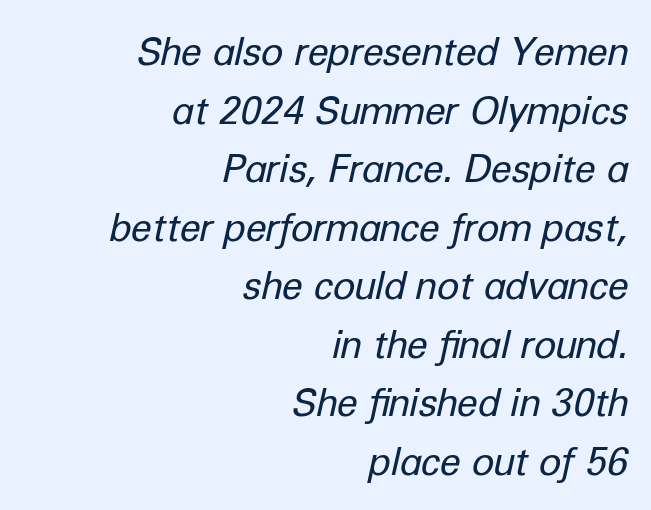
{"italic": "yes", "lean": "right", "slant_degrees": 12, "bold": "no", "weight": "regular", "width": "normal", "stroke_contrast": "low", "x_height": "medium", "monospaced": "no", "underline": "no", "align": "right", "line_spacing": "normal", "line_spacing_ratio": 1.54, "letter_spacing": "normal", "letter_spacing_em": 0.0, "glyph_px": 38}
